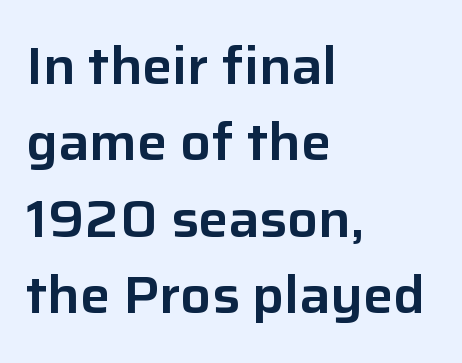
Q: Is the text italic (slanted)? A: No, it is upright.
Q: Is the typeface a serif or a sans-serif typeface? A: Sans-serif.
Q: Is the text underlined? A: No.
Q: How is the paragraph aligned? A: Left-aligned.
Q: Is the spacing between letters normal or unusually wide? A: Normal.
Q: Is the spacing between lines tight, normal or loose? A: Normal.
Q: Width (condensed, normal, or wide)? A: Normal.
Q: Stroke contrast? A: Low.
Q: x-height? A: Medium.
Q: Monospaced? A: No.
